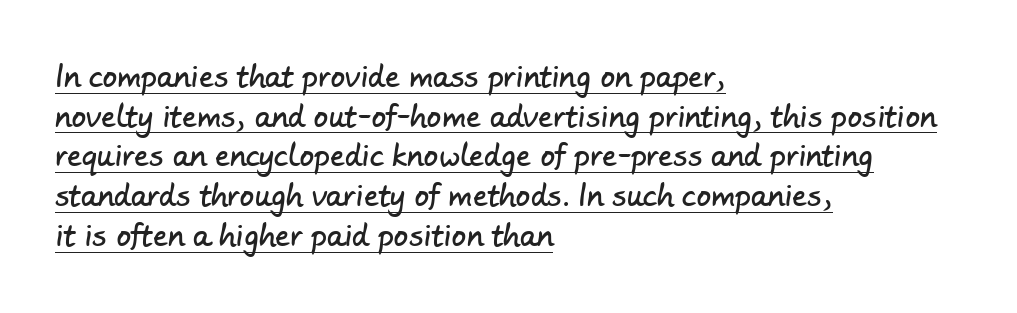
{"serif": "no", "width": "normal", "stroke_contrast": "low", "x_height": "small", "monospaced": "no", "underline": "yes", "align": "left", "line_spacing": "normal", "line_spacing_ratio": 1.37, "letter_spacing": "normal", "letter_spacing_em": 0.0, "glyph_px": 29}
